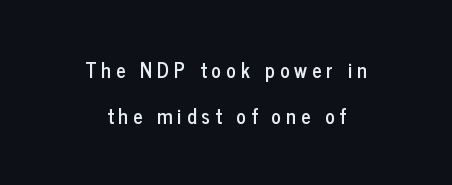
Q: Is the text italic (slanted)? A: No, it is upright.
Q: Is the text underlined? A: No.
Q: How is the paragraph aligned? A: Centered.
Q: Is the spacing between letters normal or unusually wide? A: Unusually wide.
Q: Is the spacing between lines tight, normal or loose? A: Loose.
